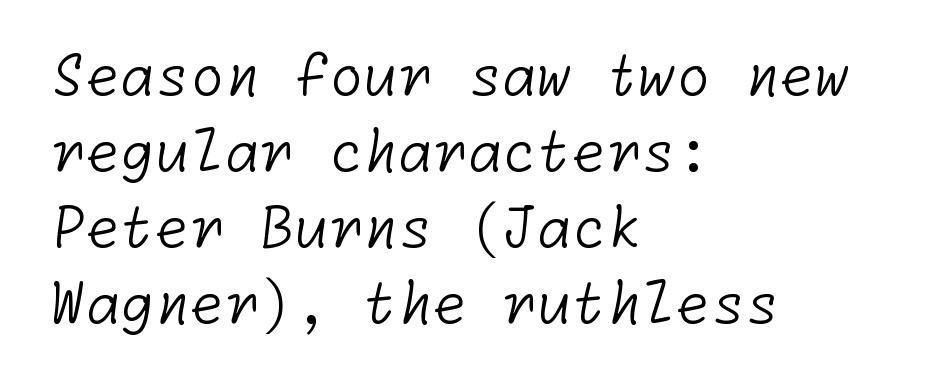
Q: Is the text bold? A: No.
Q: Is the typeface a serif or a sans-serif typeface? A: Sans-serif.
Q: Is the text underlined? A: No.
Q: How is the paragraph aligned? A: Left-aligned.
Q: Is the spacing between letters normal or unusually wide? A: Normal.
Q: Is the spacing between lines tight, normal or loose? A: Normal.
Q: Width (condensed, normal, or wide)? A: Normal.
Q: Stroke contrast? A: Low.
Q: x-height? A: Medium.
